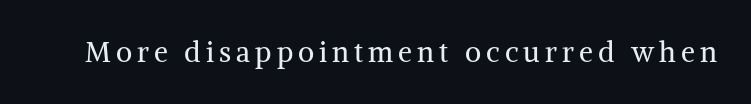
{"serif": "yes", "italic": "no", "bold": "no", "weight": "regular", "width": "normal", "stroke_contrast": "medium", "x_height": "medium", "monospaced": "no", "underline": "no", "glyph_px": 28}
